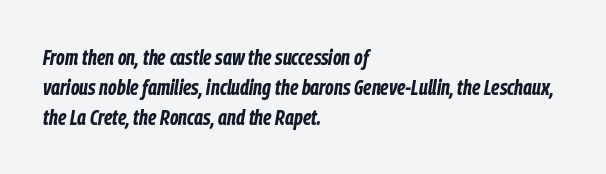
Q: Is the text bold? A: Yes.
Q: Is the text italic (slanted)? A: Yes, it leans right by about 9 degrees.
Q: Is the text underlined? A: No.
Q: How is the paragraph aligned? A: Left-aligned.
Q: Is the spacing between letters normal or unusually wide? A: Normal.
Q: Is the spacing between lines tight, normal or loose? A: Normal.
